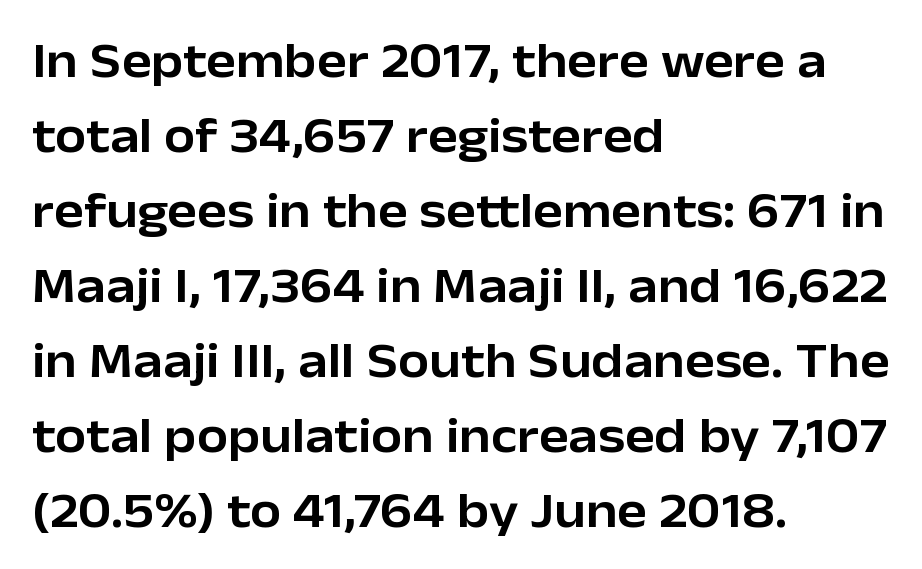
{"serif": "no", "italic": "no", "width": "normal", "stroke_contrast": "low", "x_height": "medium", "monospaced": "no", "underline": "no", "align": "left", "line_spacing": "normal", "line_spacing_ratio": 1.5, "letter_spacing": "normal", "letter_spacing_em": 0.0, "glyph_px": 50}
